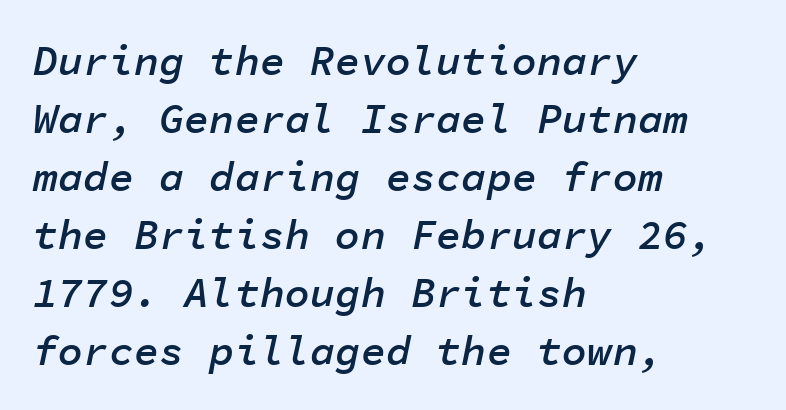
{"italic": "yes", "lean": "right", "slant_degrees": 11, "bold": "semi", "weight": "semibold", "width": "normal", "stroke_contrast": "low", "x_height": "medium", "monospaced": "yes", "underline": "no", "align": "left", "line_spacing": "normal", "line_spacing_ratio": 1.38, "letter_spacing": "normal", "letter_spacing_em": 0.0, "glyph_px": 42}
